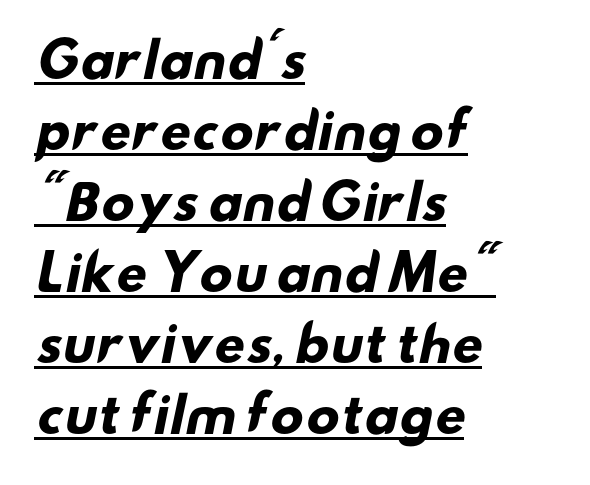
The image shows 48 px heavy, wide sans-serif type; set left-aligned, normal line spacing (1.48x), normal letter spacing, underlined; low stroke contrast and a small x-height.
